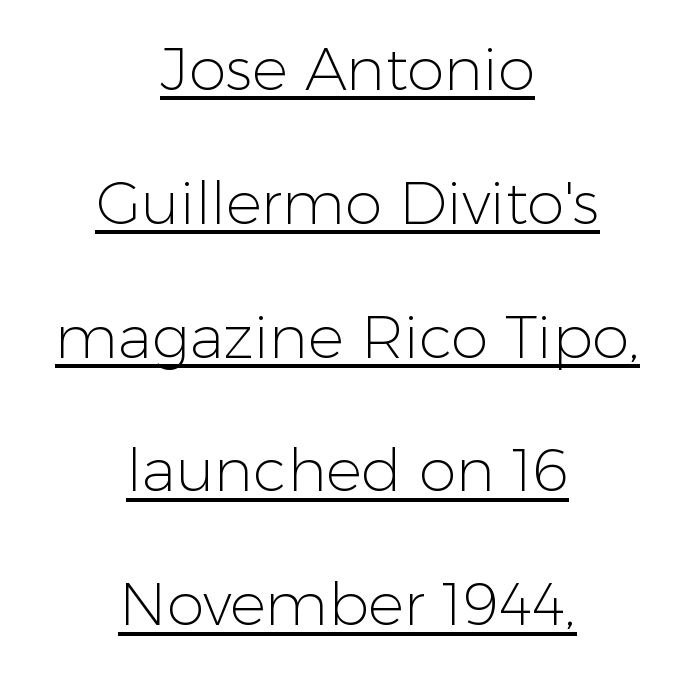
Q: Is the text bold? A: No.
Q: Is the text italic (slanted)? A: No, it is upright.
Q: Is the typeface a serif or a sans-serif typeface? A: Sans-serif.
Q: Is the text underlined? A: Yes.
Q: How is the paragraph aligned? A: Centered.
Q: Is the spacing between letters normal or unusually wide? A: Normal.
Q: Is the spacing between lines tight, normal or loose? A: Loose.
Q: Width (condensed, normal, or wide)? A: Normal.
Q: Stroke contrast? A: Low.
Q: x-height? A: Medium.
Q: Monospaced? A: No.
